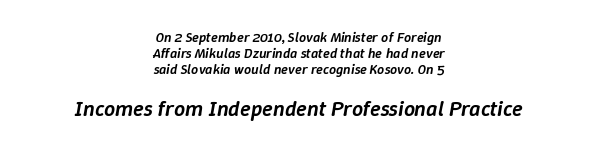
{"italic": "yes", "lean": "right", "slant_degrees": 9, "bold": "semi", "underline": "no", "align": "center", "line_spacing": "tight", "line_spacing_ratio": 1.15, "letter_spacing": "normal", "letter_spacing_em": 0.0, "larger_block": "second", "size_ratio": 1.57, "glyph_px": 22}
